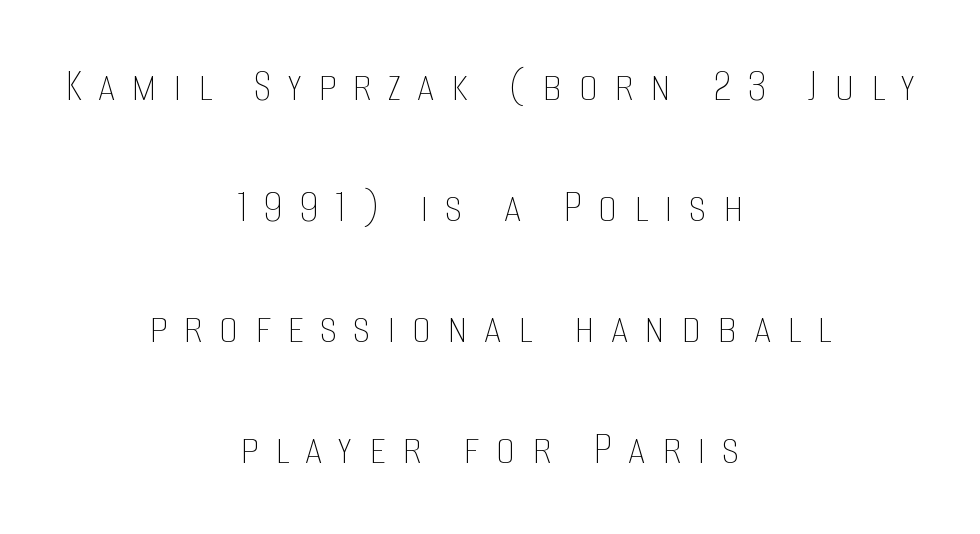
The image shows 49 px thin, condensed type, upright; set centered, loose line spacing (2.47x), unusually wide letter spacing (+0.33 em), not underlined; low stroke contrast and a large x-height.
